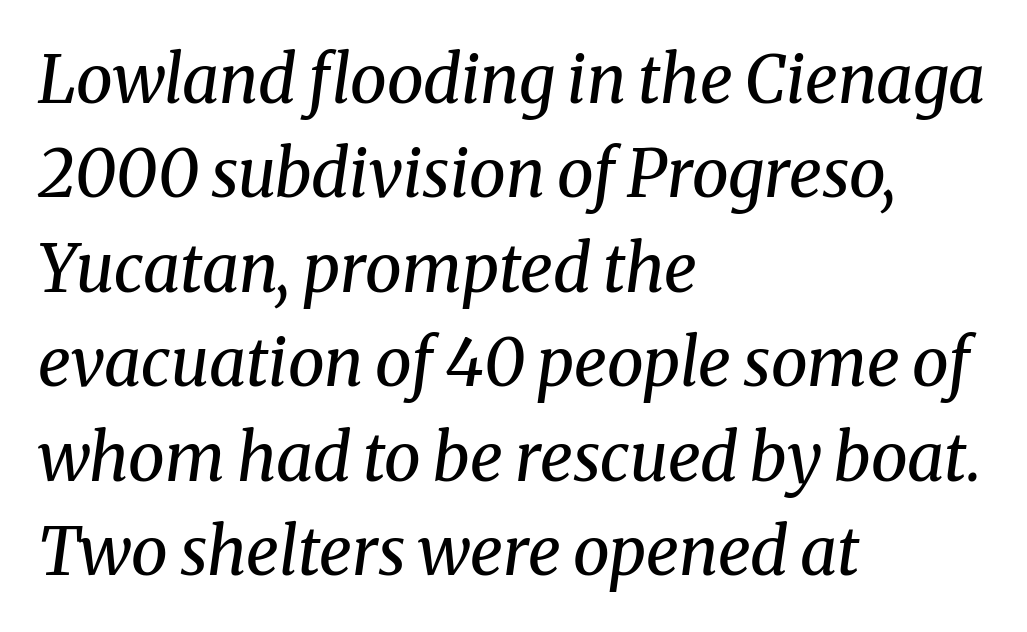
The specimen omits any rule beneath the text block's lines. Type style note: has serifs. Is this a fixed-width face? No — the glyphs have proportional, varying widths. Unbolded letterforms with no extra heft. Compared with typical body copy, the letter spacing here is the same. Observe the lean: these are italic letterforms.
